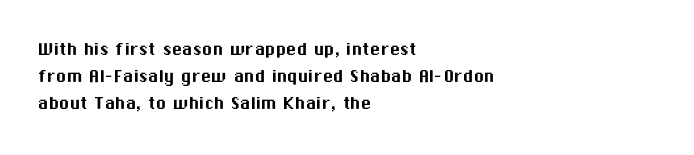
Q: Is the text italic (slanted)? A: No, it is upright.
Q: Is the text underlined? A: No.
Q: How is the paragraph aligned? A: Left-aligned.
Q: Is the spacing between letters normal or unusually wide? A: Normal.
Q: Is the spacing between lines tight, normal or loose? A: Normal.
